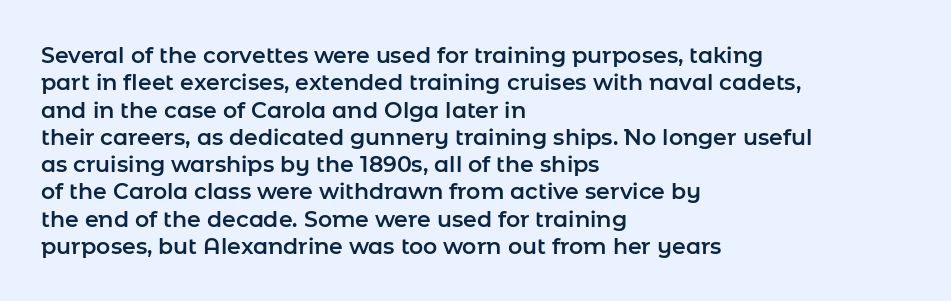
The lines are quadded left. Bare-footed words on every line. Notice how the stems are strictly vertical — no italics here. The gaps between neighbouring characters are ordinary and unremarkable.
